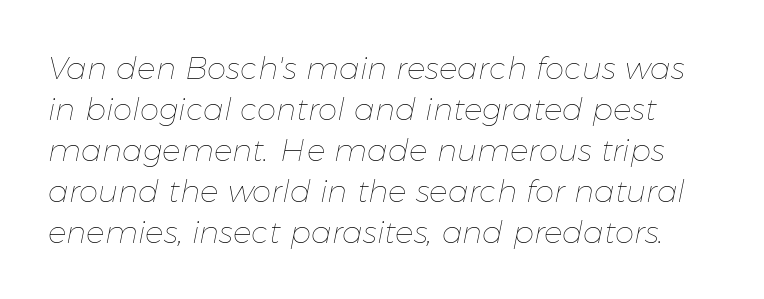
{"italic": "yes", "lean": "right", "slant_degrees": 11, "bold": "no", "weight": "thin", "width": "normal", "stroke_contrast": "low", "x_height": "medium", "monospaced": "no", "underline": "no", "line_spacing": "normal", "line_spacing_ratio": 1.32, "letter_spacing": "normal", "letter_spacing_em": 0.0, "glyph_px": 31}
